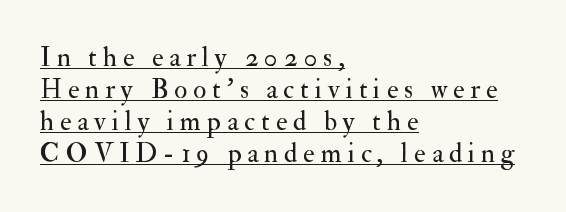
Q: Is the text bold? A: No.
Q: Is the text italic (slanted)? A: No, it is upright.
Q: Is the text underlined? A: Yes.
Q: How is the paragraph aligned? A: Left-aligned.
Q: Is the spacing between letters normal or unusually wide? A: Unusually wide.
